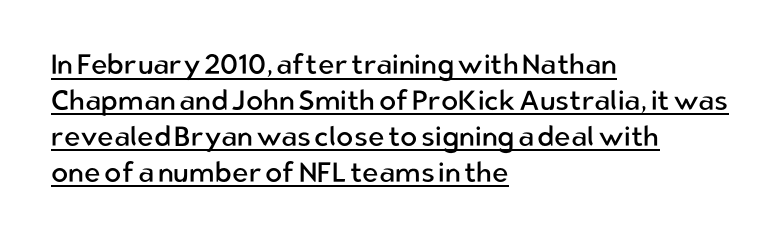
The image shows 28 px regular-weight sans-serif type, upright; set left-aligned, normal line spacing (1.28x), normal letter spacing, underlined; low stroke contrast and a medium x-height.
